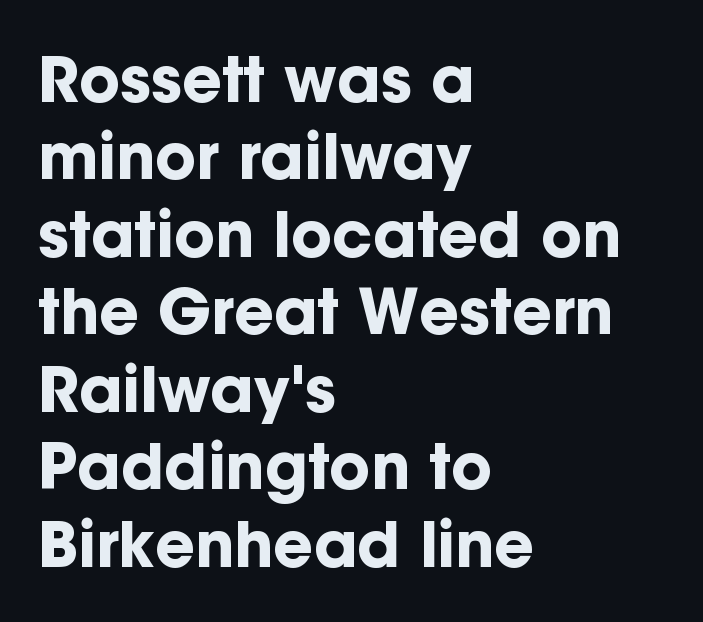
Q: Is the text bold? A: Yes.
Q: Is the text italic (slanted)? A: No, it is upright.
Q: Is the typeface a serif or a sans-serif typeface? A: Sans-serif.
Q: Is the text underlined? A: No.
Q: How is the paragraph aligned? A: Left-aligned.
Q: Is the spacing between letters normal or unusually wide? A: Normal.
Q: Is the spacing between lines tight, normal or loose? A: Normal.
Q: Width (condensed, normal, or wide)? A: Normal.
Q: Stroke contrast? A: Low.
Q: x-height? A: Medium.
Q: Monospaced? A: No.
